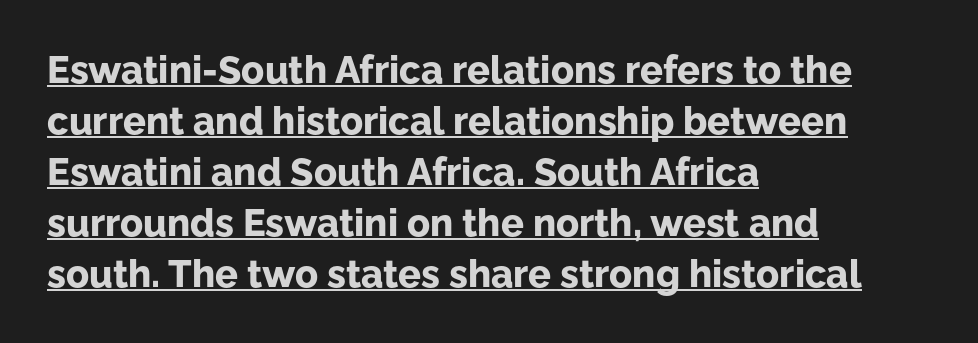
The image shows 38 px bold sans-serif type, upright; set left-aligned, normal line spacing (1.34x), normal letter spacing, underlined; low stroke contrast and a medium x-height.
